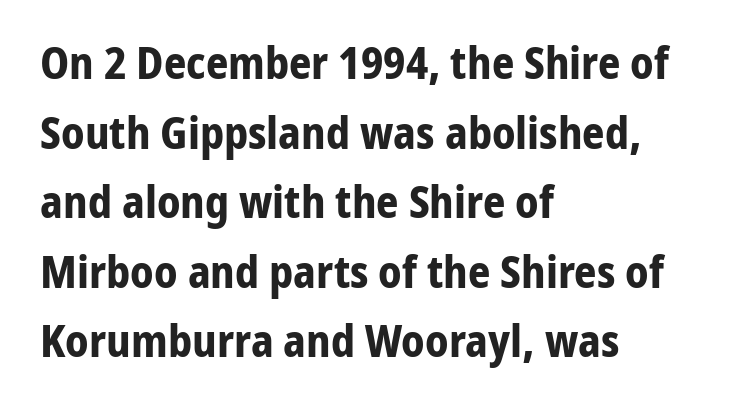
Underlining? Definitely not there. Typographic density is high because the face is bold. Looks like regular typesetting: each glyph gets only the width it needs. The lines sit at an ordinary, default distance from one another. The typography opts for an upright posture over an oblique one.
